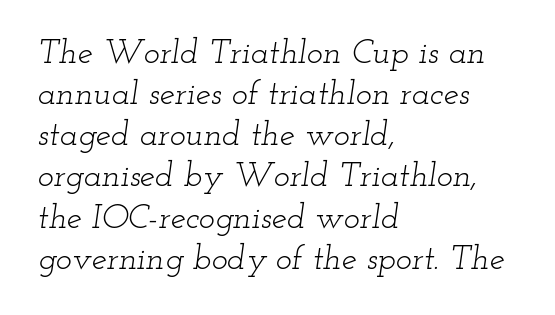
The image shows 34 px light, wide serif type, italic (leaning right); set left-aligned, line spacing 1.21x, normal letter spacing, not underlined; low stroke contrast and a small x-height.
